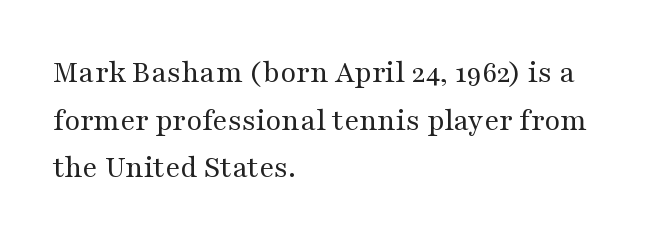
{"serif": "yes", "italic": "no", "bold": "no", "weight": "regular", "width": "wide", "stroke_contrast": "medium", "x_height": "medium", "monospaced": "no", "underline": "no", "align": "left", "line_spacing": "normal", "line_spacing_ratio": 1.49, "letter_spacing": "normal", "letter_spacing_em": 0.0, "glyph_px": 32}
